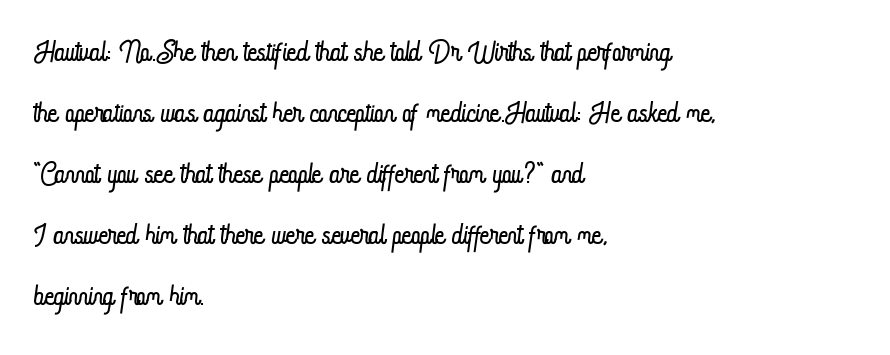
Anything drawn beneath the words? Only blank space. Here the designer chose a conventional face with non-uniform glyph widths. You could call the tracking neutral — neither tight nor loose.
